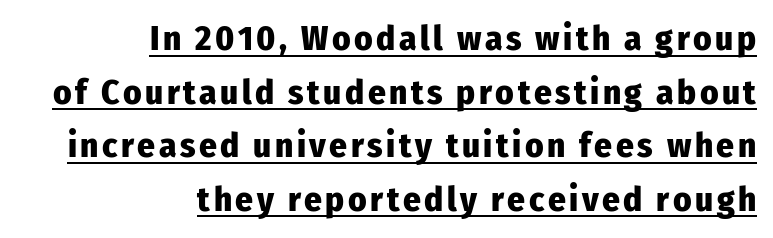
Q: Is the text bold? A: Yes.
Q: Is the text italic (slanted)? A: No, it is upright.
Q: Is the typeface a serif or a sans-serif typeface? A: Sans-serif.
Q: Is the text underlined? A: Yes.
Q: How is the paragraph aligned? A: Right-aligned.
Q: Is the spacing between lines tight, normal or loose? A: Normal.
Q: Width (condensed, normal, or wide)? A: Condensed.
Q: Stroke contrast? A: Low.
Q: x-height? A: Medium.
Q: Monospaced? A: No.
